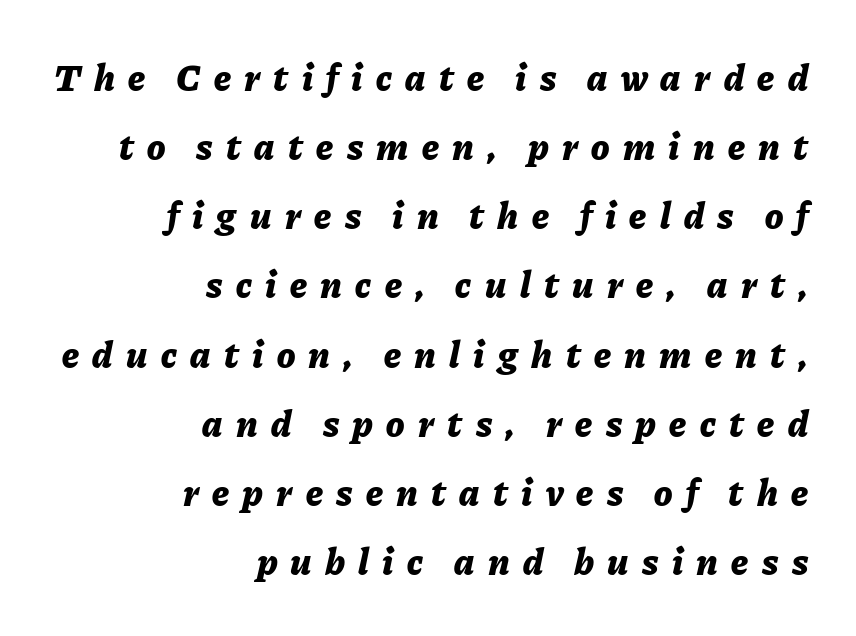
{"italic": "yes", "lean": "right", "slant_degrees": 11, "bold": "yes", "weight": "bold", "width": "normal", "stroke_contrast": "low", "x_height": "medium", "monospaced": "no", "underline": "no", "align": "right", "line_spacing_ratio": 1.82, "letter_spacing": "wide", "letter_spacing_em": 0.35, "glyph_px": 38}
